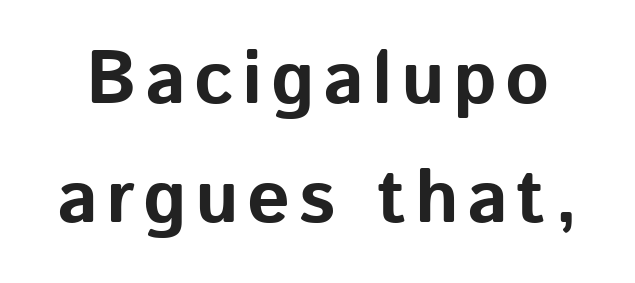
Q: Is the text bold? A: Yes.
Q: Is the text italic (slanted)? A: No, it is upright.
Q: Is the typeface a serif or a sans-serif typeface? A: Sans-serif.
Q: Is the text underlined? A: No.
Q: Is the spacing between lines tight, normal or loose? A: Normal.
Q: Width (condensed, normal, or wide)? A: Normal.
Q: Stroke contrast? A: Low.
Q: x-height? A: Medium.
Q: Monospaced? A: No.
